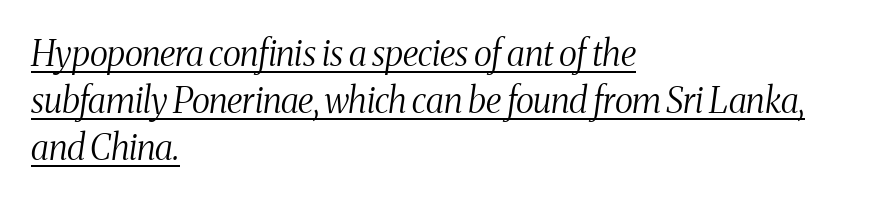
{"serif": "yes", "italic": "yes", "lean": "right", "slant_degrees": 8, "bold": "no", "weight": "light", "width": "condensed", "stroke_contrast": "medium", "x_height": "medium", "monospaced": "no", "underline": "yes", "align": "left", "line_spacing": "normal", "line_spacing_ratio": 1.35, "letter_spacing": "normal", "letter_spacing_em": 0.0, "glyph_px": 35}
